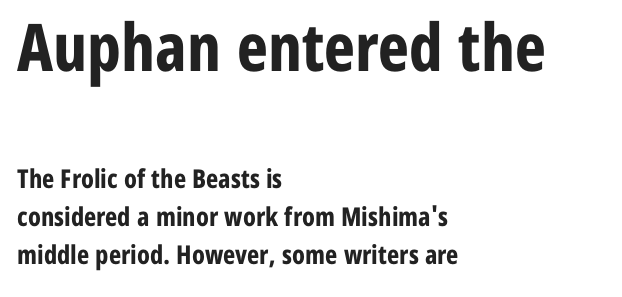
The specimen omits any rule beneath the text block's lines. Teacher's note: observe the even left margin — that is flush-left alignment. Look at the tracking — it's just the regular setting, nothing added. Think of a printed novel: that variable character pitch is what you see here. Which of the two is more prominent by size? The first, at the top.
